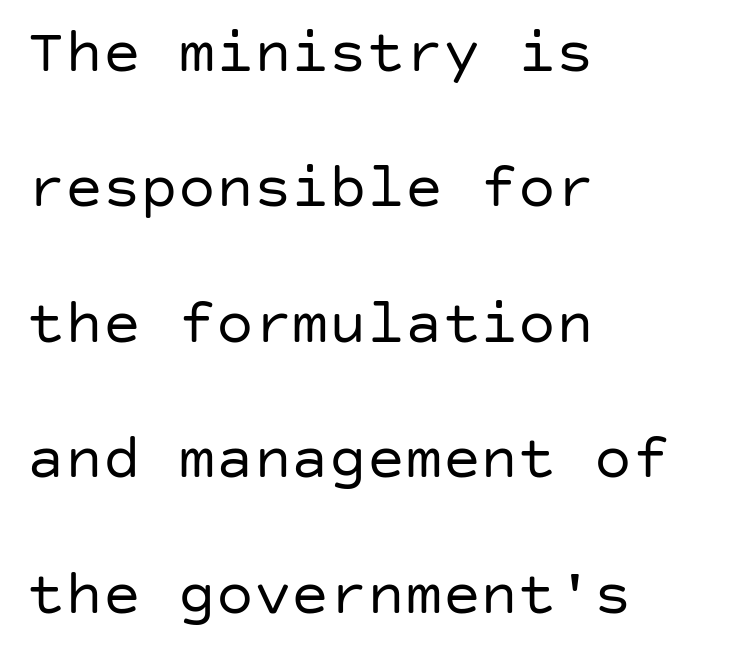
Q: Is the text bold? A: No.
Q: Is the text italic (slanted)? A: No, it is upright.
Q: Is the typeface a serif or a sans-serif typeface? A: Sans-serif.
Q: Is the text underlined? A: No.
Q: How is the paragraph aligned? A: Left-aligned.
Q: Is the spacing between letters normal or unusually wide? A: Normal.
Q: Is the spacing between lines tight, normal or loose? A: Loose.
Q: Width (condensed, normal, or wide)? A: Normal.
Q: Stroke contrast? A: Low.
Q: x-height? A: Large.
